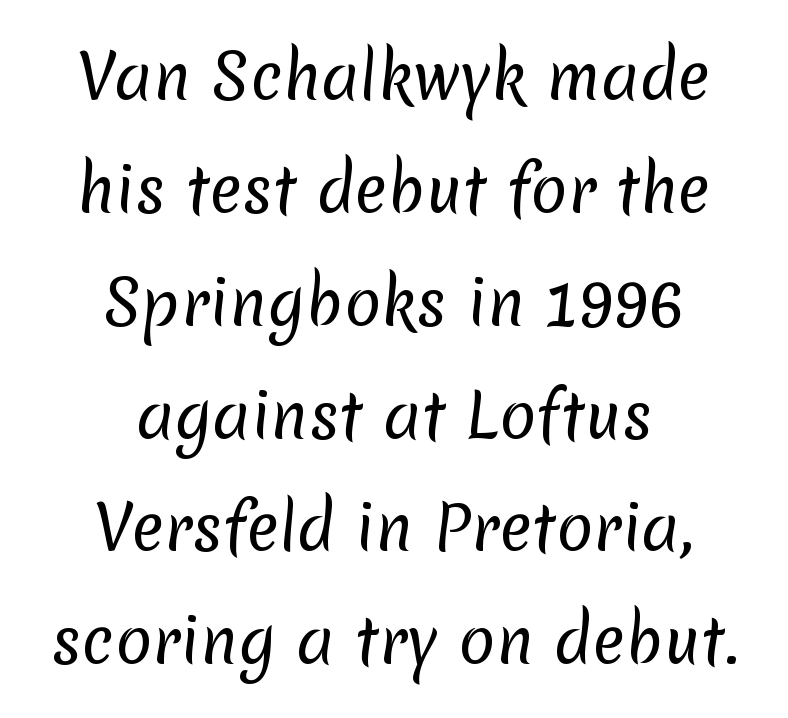
{"serif": "no", "bold": "no", "weight": "regular", "width": "normal", "stroke_contrast": "low", "x_height": "medium", "monospaced": "no", "underline": "no", "align": "center", "line_spacing_ratio": 1.85, "letter_spacing": "normal", "letter_spacing_em": 0.0, "glyph_px": 61}
